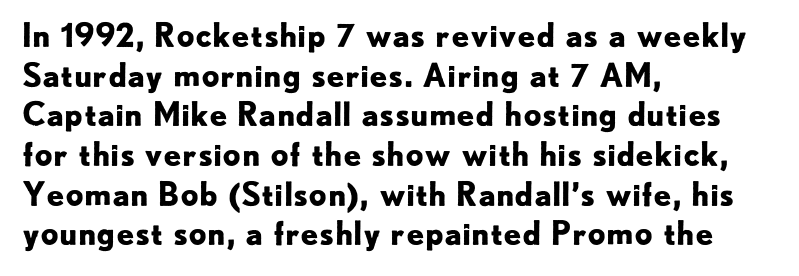
{"serif": "no", "italic": "no", "bold": "yes", "weight": "bold", "width": "normal", "stroke_contrast": "low", "x_height": "small", "monospaced": "no", "underline": "no", "align": "left", "line_spacing_ratio": 1.24, "letter_spacing": "normal", "letter_spacing_em": 0.0, "glyph_px": 32}
